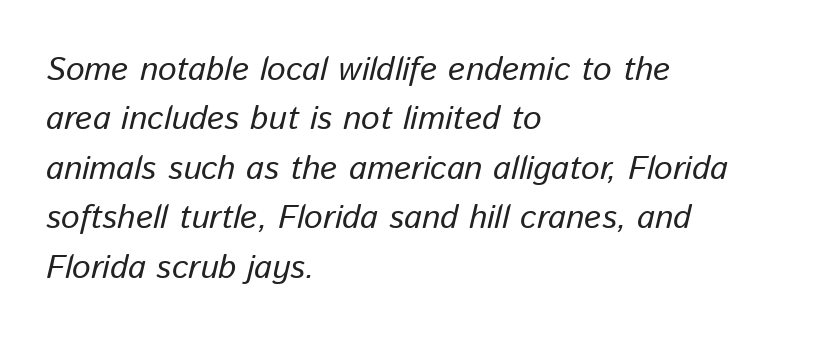
Check under the words: just untouched page. Tracking value appears to be zero — textbook default spacing. Each letter keeps its own natural width here, so spacing adapts to shape. The weight tops out at a normal text grade.
